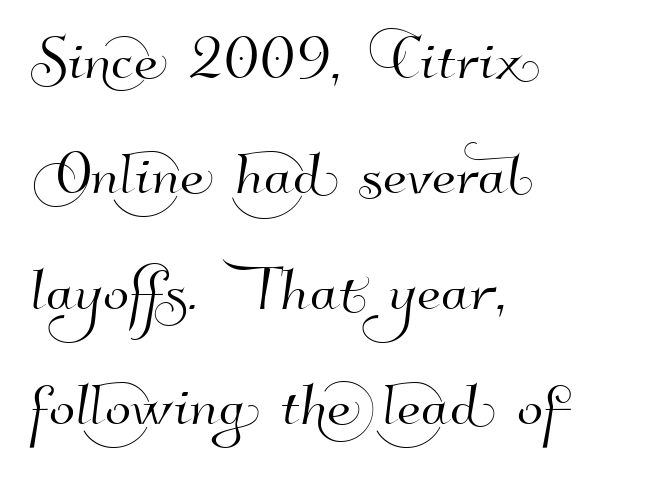
Q: Is the typeface a serif or a sans-serif typeface? A: Sans-serif.
Q: Is the text underlined? A: No.
Q: How is the paragraph aligned? A: Left-aligned.
Q: Is the spacing between letters normal or unusually wide? A: Normal.
Q: Is the spacing between lines tight, normal or loose? A: Normal.
Q: Width (condensed, normal, or wide)? A: Normal.
Q: Stroke contrast? A: High.
Q: x-height? A: Small.
Q: Monospaced? A: No.
